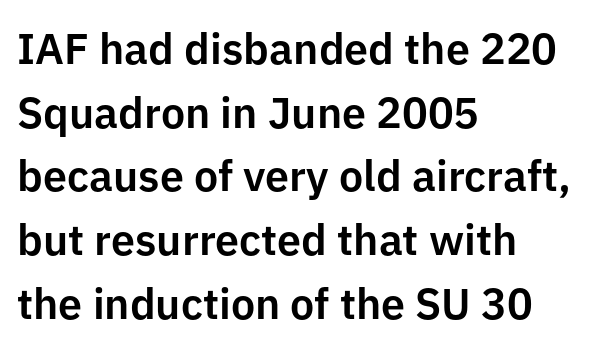
Q: Is the text italic (slanted)? A: No, it is upright.
Q: Is the typeface a serif or a sans-serif typeface? A: Sans-serif.
Q: Is the text underlined? A: No.
Q: How is the paragraph aligned? A: Left-aligned.
Q: Is the spacing between letters normal or unusually wide? A: Normal.
Q: Is the spacing between lines tight, normal or loose? A: Normal.
Q: Width (condensed, normal, or wide)? A: Normal.
Q: Stroke contrast? A: Low.
Q: x-height? A: Medium.
Q: Monospaced? A: No.
